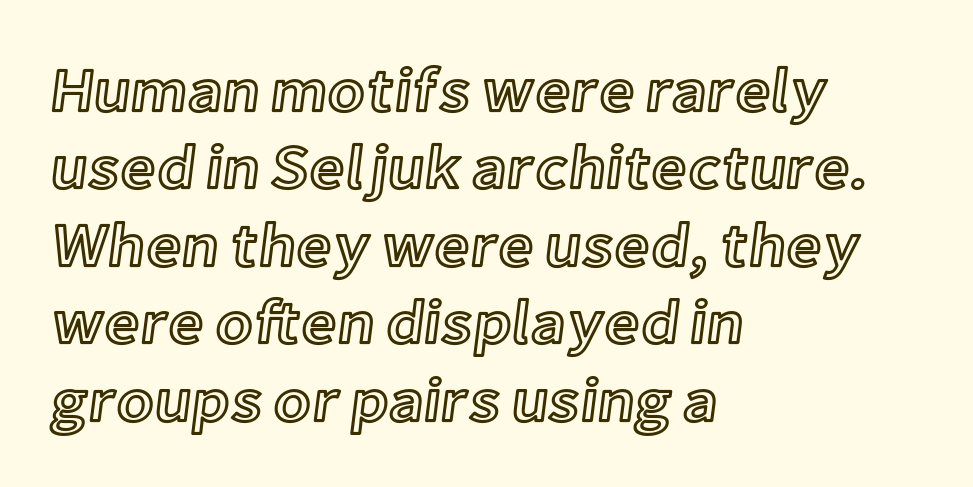
{"width": "normal", "x_height": "medium", "monospaced": "no", "underline": "no", "align": "left", "line_spacing": "normal", "line_spacing_ratio": 1.25, "letter_spacing": "normal", "letter_spacing_em": 0.0, "glyph_px": 62}
